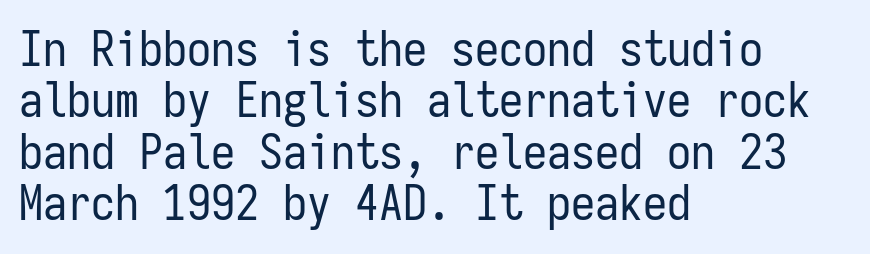
{"serif": "no", "italic": "no", "bold": "no", "weight": "regular", "width": "condensed", "stroke_contrast": "low", "x_height": "medium", "monospaced": "yes", "underline": "no", "align": "left", "line_spacing": "tight", "line_spacing_ratio": 1.07, "letter_spacing": "normal", "letter_spacing_em": 0.0, "glyph_px": 48}
